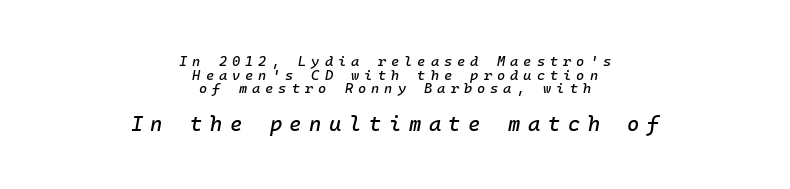
Q: Is the text italic (slanted)? A: Yes, it leans right by about 10 degrees.
Q: Is the text underlined? A: No.
Q: How is the paragraph aligned? A: Centered.
Q: Is the spacing between letters normal or unusually wide? A: Unusually wide.
Q: Is the spacing between lines tight, normal or loose? A: Tight.
Q: Which block of text is set in a larger size, the first (top) or the second (bottom)? A: The second (bottom) one.
